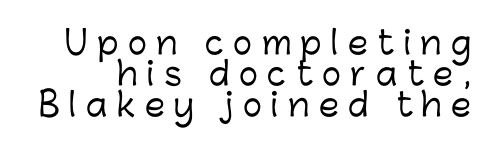
The image shows 32 px sans-serif type, upright; set tight line spacing (0.97x), unusually wide letter spacing (+0.3 em), not underlined; low stroke contrast and a medium x-height.
